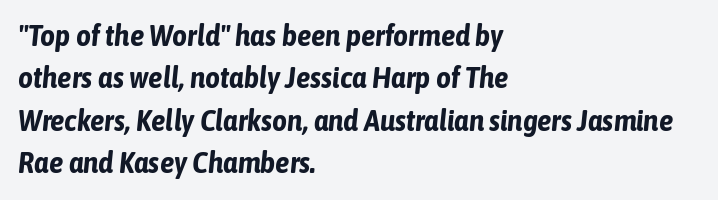
Q: Is the text bold? A: Yes.
Q: Is the text italic (slanted)? A: Yes, it leans right by about 6 degrees.
Q: Is the text underlined? A: No.
Q: How is the paragraph aligned? A: Left-aligned.
Q: Is the spacing between letters normal or unusually wide? A: Normal.
Q: Is the spacing between lines tight, normal or loose? A: Normal.
Q: Width (condensed, normal, or wide)? A: Condensed.
Q: Stroke contrast? A: Low.
Q: x-height? A: Medium.
Q: Monospaced? A: No.
